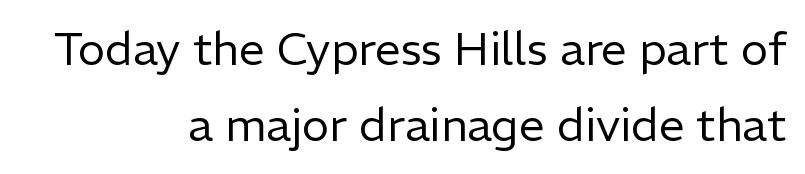
Plain, unruled lines of type. Each new line begins a customary step beneath the previous one. Spacing between characters is what you'd get straight out of the box. If you drew a ruler down the right edge, every line would touch it. Heft: none added — not bold.
